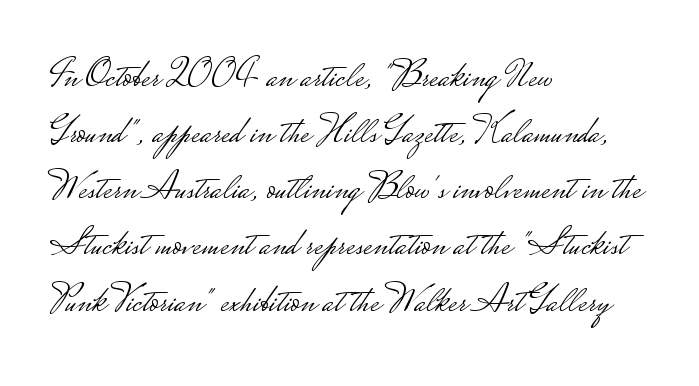
The image shows 39 px light, wide sans-serif type; set left-aligned, normal line spacing (1.44x), normal letter spacing, not underlined; low stroke contrast.
